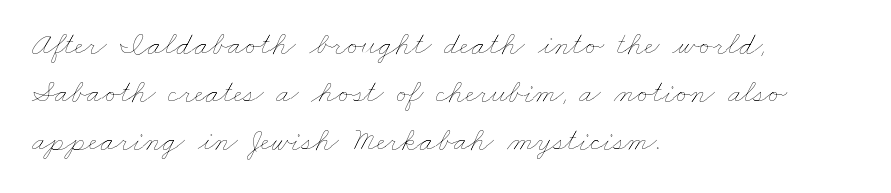
Short and long lines alike share a common starting point at left. Summary of vertical rhythm: regular, with standard interline spacing. Only glyphs here, with clear space below each row. No letter is thick-stroked: the sample isn't bold. Nothing unusual about the tracking: characters are spaced as the font intends.
